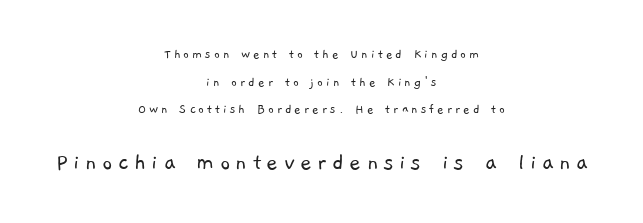
Descenders hang freely into open space. Compare the two chunks: the lower has the greater cap height. Tracking here is generous; glyphs stand well apart from one another. Does the copy run flush right? No — it is centered line by line.
